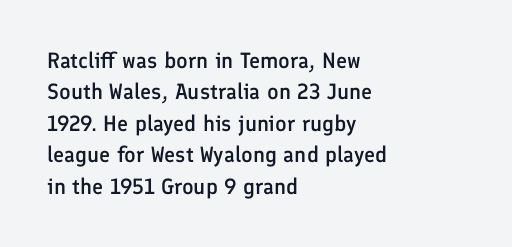
{"italic": "no", "bold": "semi", "underline": "no", "align": "left", "line_spacing": "normal", "line_spacing_ratio": 1.43, "letter_spacing": "normal", "letter_spacing_em": 0.0, "glyph_px": 22}
